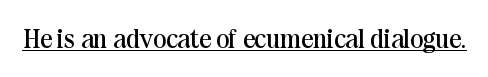
Q: Is the text bold? A: No.
Q: Is the text italic (slanted)? A: No, it is upright.
Q: Is the text underlined? A: Yes.
Q: Is the spacing between letters normal or unusually wide? A: Normal.
